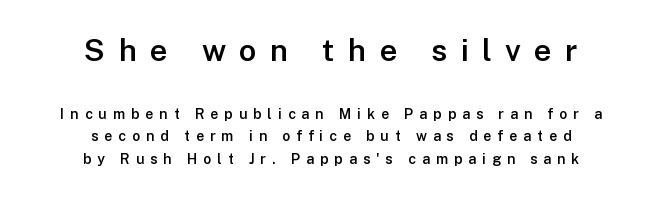
{"serif": "no", "italic": "no", "bold": "semi", "weight": "semibold", "width": "normal", "stroke_contrast": "low", "x_height": "medium", "monospaced": "no", "underline": "no", "align": "center", "line_spacing": "normal", "line_spacing_ratio": 1.59, "letter_spacing": "wide", "letter_spacing_em": 0.43, "larger_block": "first", "size_ratio": 2.21, "glyph_px": 31}
